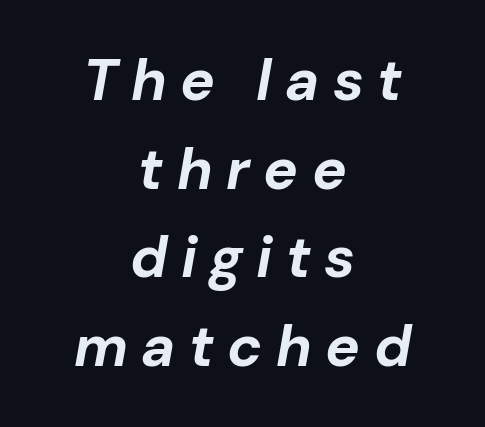
{"italic": "yes", "lean": "right", "slant_degrees": 10, "bold": "yes", "weight": "bold", "width": "normal", "stroke_contrast": "low", "x_height": "medium", "monospaced": "no", "underline": "no", "align": "center", "line_spacing": "normal", "line_spacing_ratio": 1.53, "letter_spacing": "wide", "letter_spacing_em": 0.23, "glyph_px": 58}
